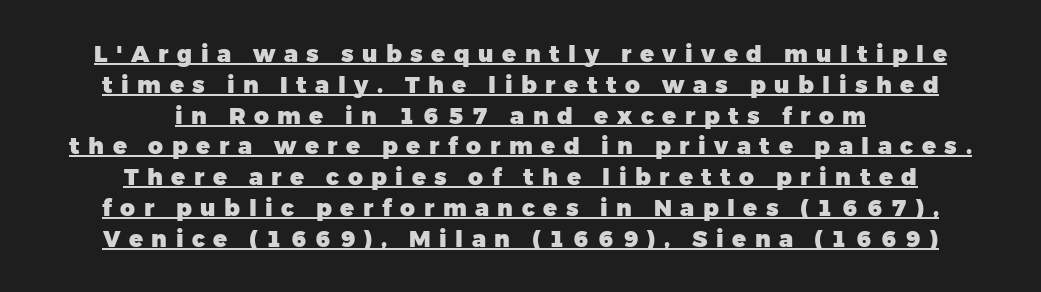
{"italic": "no", "bold": "yes", "underline": "yes", "align": "center", "line_spacing": "normal", "line_spacing_ratio": 1.34, "letter_spacing": "wide", "letter_spacing_em": 0.37, "glyph_px": 23}
